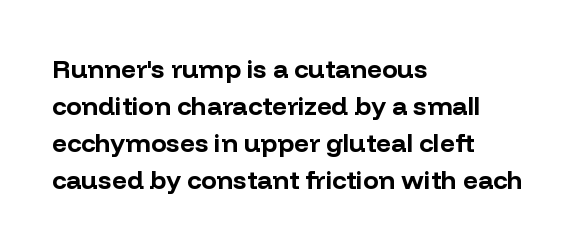
{"italic": "no", "bold": "yes", "underline": "no", "align": "left", "line_spacing": "normal", "line_spacing_ratio": 1.42, "letter_spacing": "normal", "letter_spacing_em": 0.0, "glyph_px": 26}
